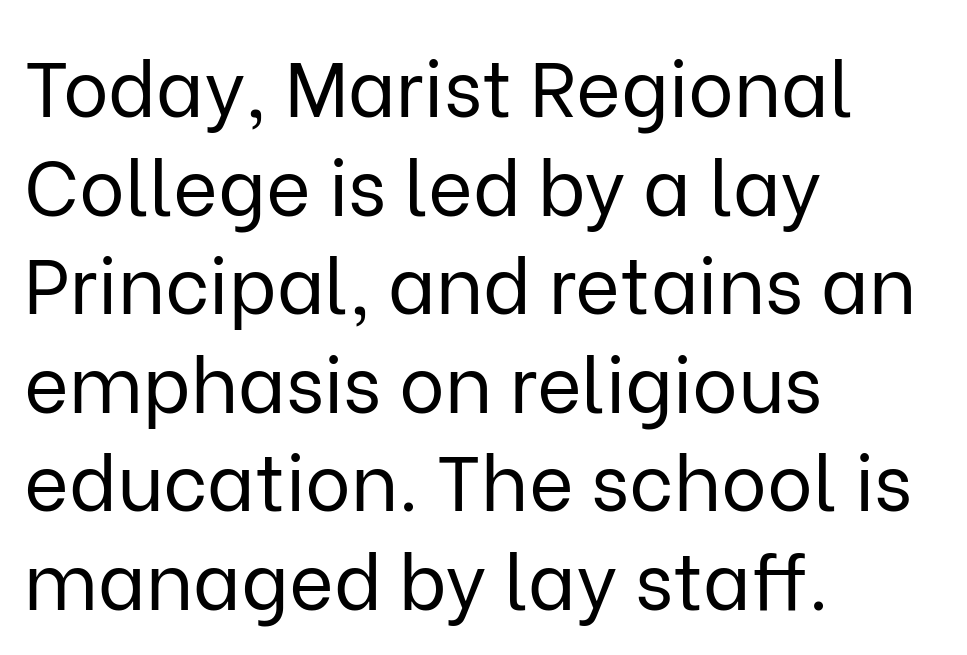
{"serif": "no", "italic": "no", "bold": "no", "weight": "regular", "width": "normal", "stroke_contrast": "low", "x_height": "medium", "monospaced": "no", "underline": "no", "align": "left", "line_spacing": "normal", "line_spacing_ratio": 1.28, "letter_spacing": "normal", "letter_spacing_em": 0.0, "glyph_px": 77}
